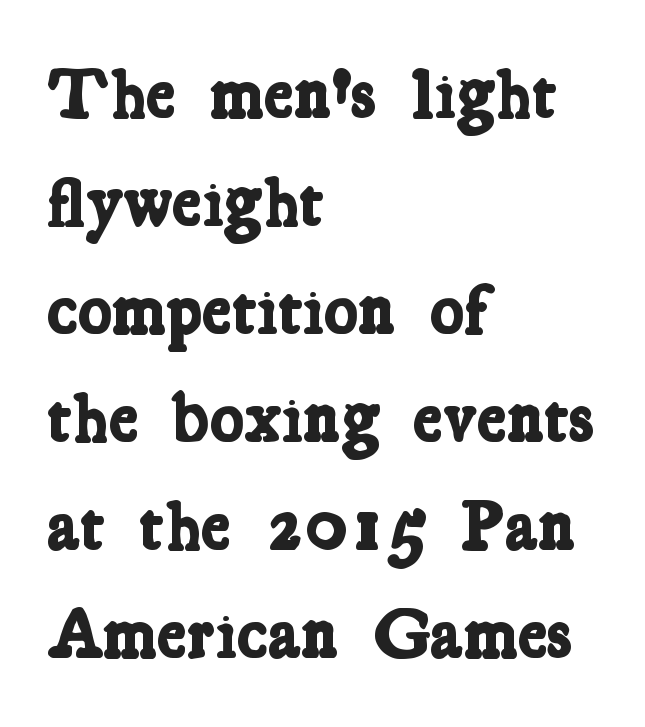
Each word holds together tightly as a unit, with standard inter-letter gaps. The rows are spaced the way most documents space them. Pretty heavy lettering here — definitely bold. Proportional: the letters do not fall into vertical columns. This sample uses a serif face.
